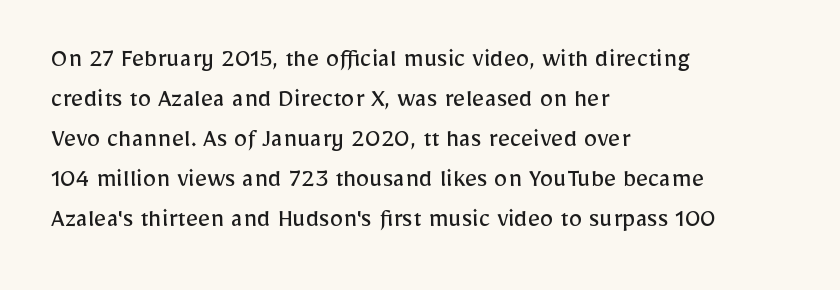
The image shows 27 px text type, upright; set left-aligned, normal line spacing (1.48x), normal letter spacing, not underlined.
